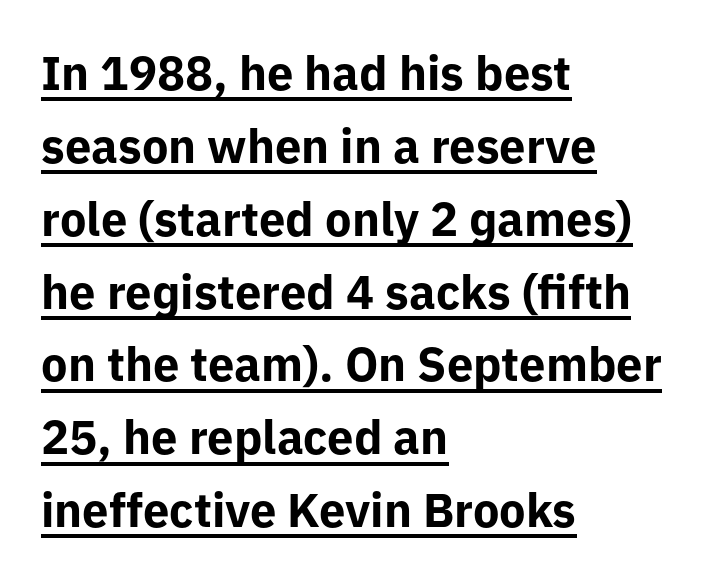
Q: Is the text bold? A: Yes.
Q: Is the text italic (slanted)? A: No, it is upright.
Q: Is the typeface a serif or a sans-serif typeface? A: Sans-serif.
Q: Is the text underlined? A: Yes.
Q: How is the paragraph aligned? A: Left-aligned.
Q: Is the spacing between letters normal or unusually wide? A: Normal.
Q: Is the spacing between lines tight, normal or loose? A: Normal.
Q: Width (condensed, normal, or wide)? A: Normal.
Q: Stroke contrast? A: Low.
Q: x-height? A: Medium.
Q: Monospaced? A: No.
